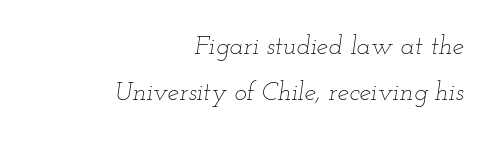
No extra tracking has been applied to these lines. Style check: oblique. This sample is right-justified, so line beginnings fall wherever the words allow. Decoration check: the copy has no underline. Unbolded letterforms with no extra heft.
